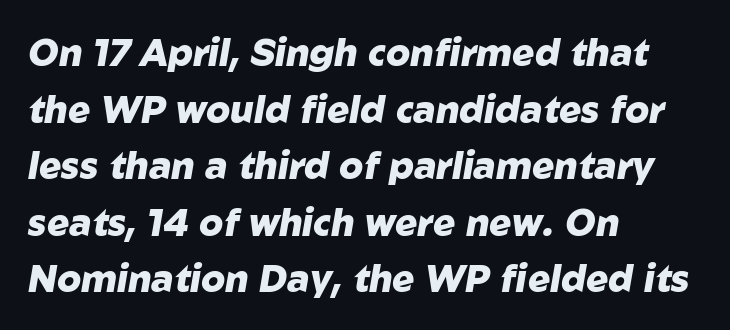
{"italic": "yes", "lean": "right", "slant_degrees": 10, "bold": "yes", "weight": "heavy", "width": "normal", "stroke_contrast": "low", "x_height": "medium", "monospaced": "no", "underline": "no", "align": "left", "line_spacing": "normal", "line_spacing_ratio": 1.53, "letter_spacing": "normal", "letter_spacing_em": 0.0, "glyph_px": 37}
